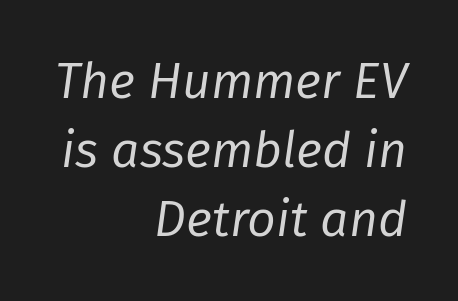
{"italic": "yes", "lean": "right", "slant_degrees": 8, "bold": "no", "weight": "regular", "width": "normal", "stroke_contrast": "low", "x_height": "medium", "monospaced": "no", "underline": "no", "align": "right", "line_spacing": "normal", "line_spacing_ratio": 1.38, "letter_spacing": "normal", "letter_spacing_em": 0.0, "glyph_px": 50}
